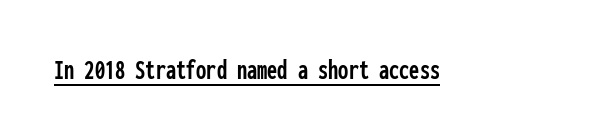
{"serif": "no", "italic": "no", "width": "condensed", "stroke_contrast": "low", "x_height": "medium", "monospaced": "yes", "underline": "yes", "letter_spacing": "normal", "letter_spacing_em": 0.0, "glyph_px": 29}
